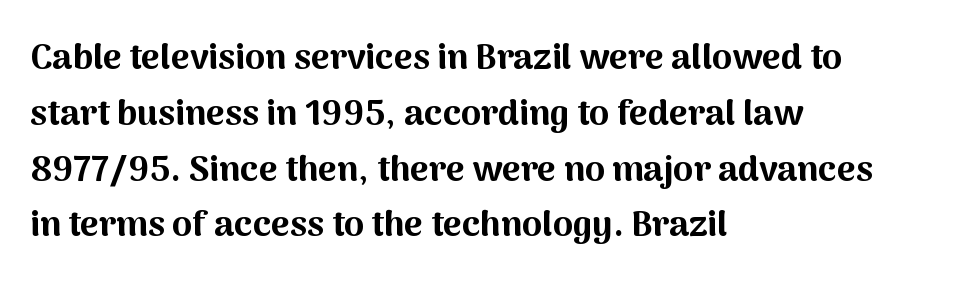
Q: Is the text bold? A: Yes.
Q: Is the text italic (slanted)? A: No, it is upright.
Q: Is the typeface a serif or a sans-serif typeface? A: Sans-serif.
Q: Is the text underlined? A: No.
Q: How is the paragraph aligned? A: Left-aligned.
Q: Is the spacing between letters normal or unusually wide? A: Normal.
Q: Is the spacing between lines tight, normal or loose? A: Normal.
Q: Width (condensed, normal, or wide)? A: Normal.
Q: Stroke contrast? A: Medium.
Q: x-height? A: Medium.
Q: Monospaced? A: No.
